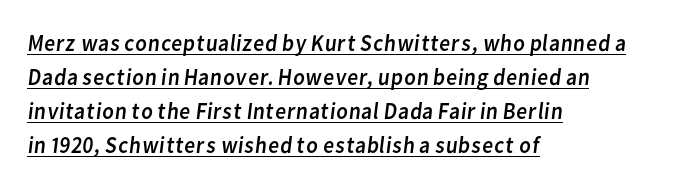
{"bold": "no", "underline": "yes", "align": "left", "line_spacing": "normal", "line_spacing_ratio": 1.42, "letter_spacing": "normal", "letter_spacing_em": 0.0, "glyph_px": 24}
